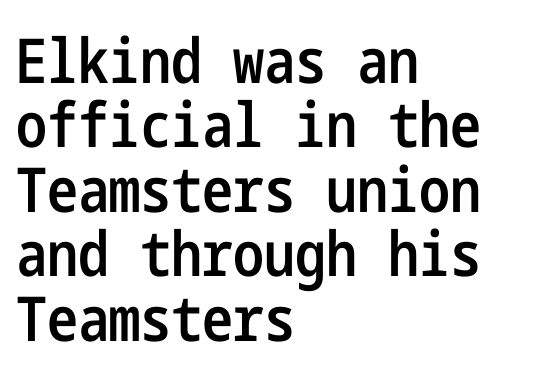
Q: Is the text bold? A: Semi-bold.
Q: Is the text italic (slanted)? A: No, it is upright.
Q: Is the typeface a serif or a sans-serif typeface? A: Sans-serif.
Q: Is the text underlined? A: No.
Q: How is the paragraph aligned? A: Left-aligned.
Q: Is the spacing between letters normal or unusually wide? A: Normal.
Q: Is the spacing between lines tight, normal or loose? A: Tight.
Q: Width (condensed, normal, or wide)? A: Condensed.
Q: Stroke contrast? A: Low.
Q: x-height? A: Medium.
